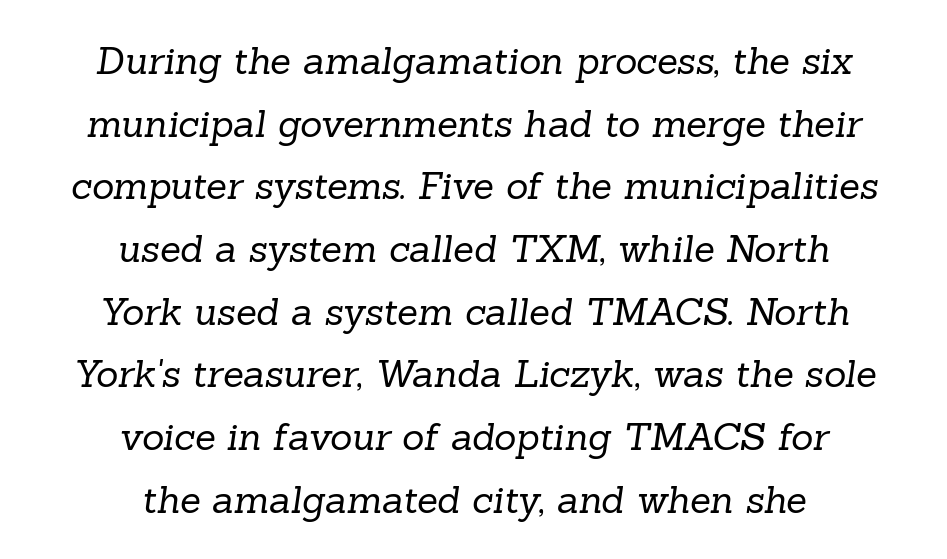
The image shows 38 px regular-weight serif type; set centered, normal line spacing (1.65x), normal letter spacing, not underlined; low stroke contrast and a medium x-height.
